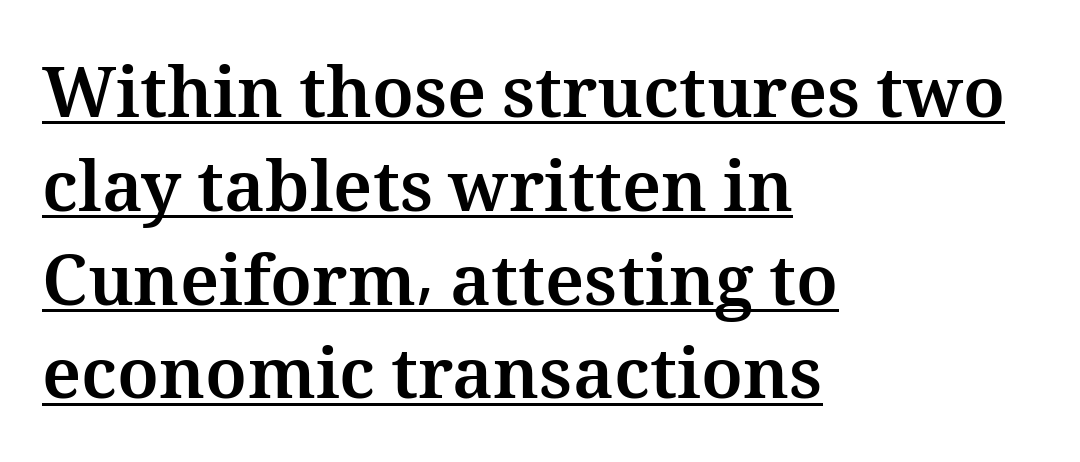
Q: Is the text bold? A: Yes.
Q: Is the text italic (slanted)? A: No, it is upright.
Q: Is the text underlined? A: Yes.
Q: How is the paragraph aligned? A: Left-aligned.
Q: Is the spacing between letters normal or unusually wide? A: Normal.
Q: Is the spacing between lines tight, normal or loose? A: Normal.
Q: Width (condensed, normal, or wide)? A: Normal.
Q: Stroke contrast? A: Medium.
Q: x-height? A: Medium.
Q: Monospaced? A: No.
